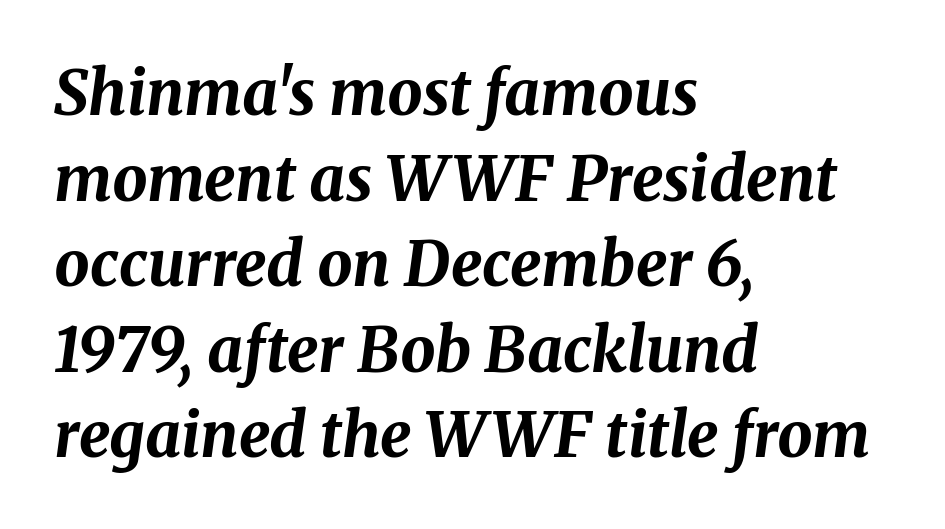
The image shows 62 px bold type, italic (leaning right); set left-aligned, normal line spacing (1.38x), normal letter spacing, not underlined; medium stroke contrast and a medium x-height.
